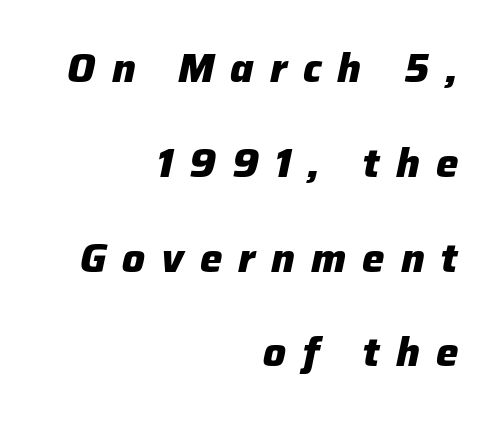
Q: Is the text bold? A: Yes.
Q: Is the text italic (slanted)? A: Yes, it leans right by about 12 degrees.
Q: Is the text underlined? A: No.
Q: How is the paragraph aligned? A: Right-aligned.
Q: Is the spacing between letters normal or unusually wide? A: Unusually wide.
Q: Is the spacing between lines tight, normal or loose? A: Loose.
Q: Width (condensed, normal, or wide)? A: Normal.
Q: Stroke contrast? A: Low.
Q: x-height? A: Medium.
Q: Monospaced? A: No.
